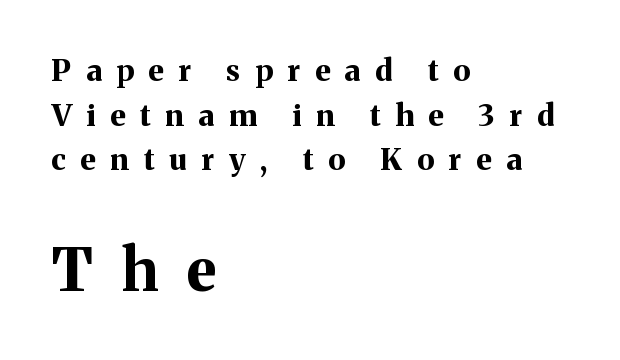
These lines are rendered in a variable-pitch font. The lower block of text is set noticeably larger than the block above it. Line beginnings align vertically; line endings do not. A bare baseline throughout the passage.
